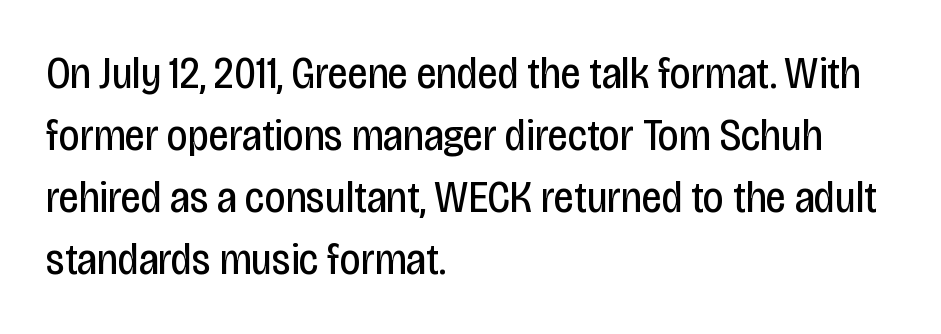
Tracking here is standard; glyphs follow each other at the usual distance. This sample uses a sans-serif face. The letters advance in unequal steps, a hallmark of proportional type. Is the type heavy? It reads as light-to-regular instead.
